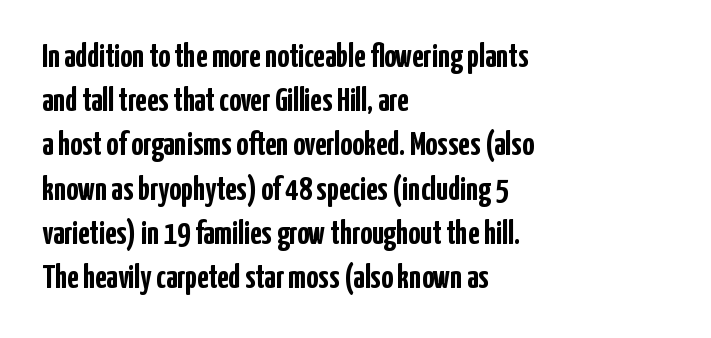
{"serif": "no", "italic": "no", "bold": "yes", "weight": "semibold", "width": "condensed", "stroke_contrast": "low", "x_height": "medium", "monospaced": "no", "underline": "no", "align": "left", "line_spacing": "normal", "line_spacing_ratio": 1.34, "letter_spacing": "normal", "letter_spacing_em": 0.0, "glyph_px": 33}
